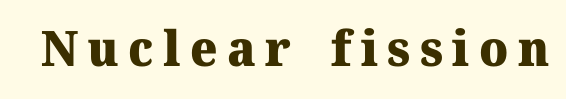
The image shows 49 px heavy serif type, upright; set not underlined; medium stroke contrast and a medium x-height.
